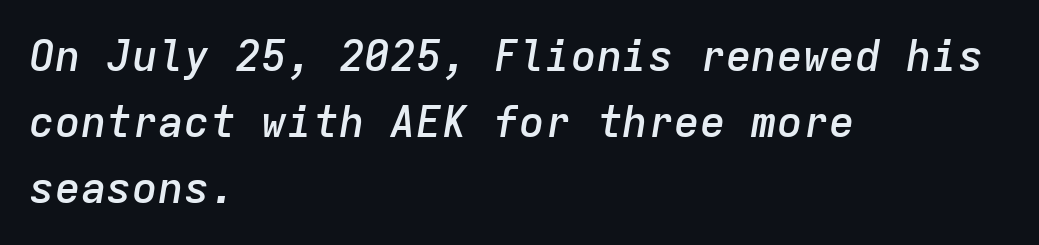
{"italic": "yes", "lean": "right", "slant_degrees": 9, "bold": "semi", "weight": "semibold", "width": "normal", "stroke_contrast": "low", "x_height": "medium", "monospaced": "yes", "underline": "no", "align": "left", "line_spacing": "normal", "line_spacing_ratio": 1.53, "letter_spacing": "normal", "letter_spacing_em": 0.0, "glyph_px": 43}
